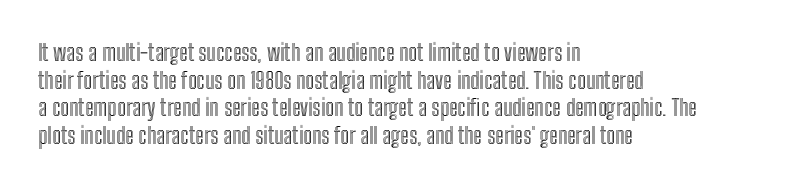
{"italic": "no", "underline": "no", "align": "left", "line_spacing_ratio": 1.2, "letter_spacing": "normal", "letter_spacing_em": 0.0, "glyph_px": 23}
